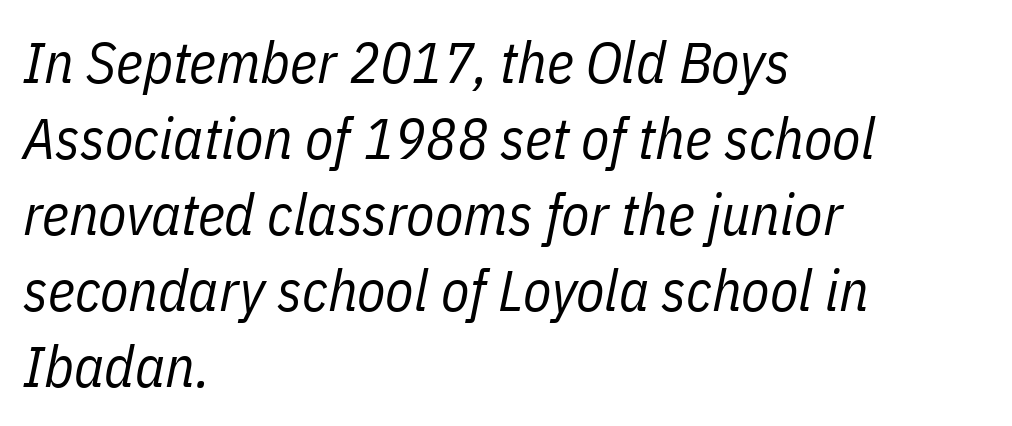
Line starts are locked; line ends wander. This sample has the flowing, uneven cadence of proportional lettering. The rendering applies a slant to the glyphs. The cut favours lightness, reaching ordinary text weight at its darkest. Rule under the text: the space is simply empty.
